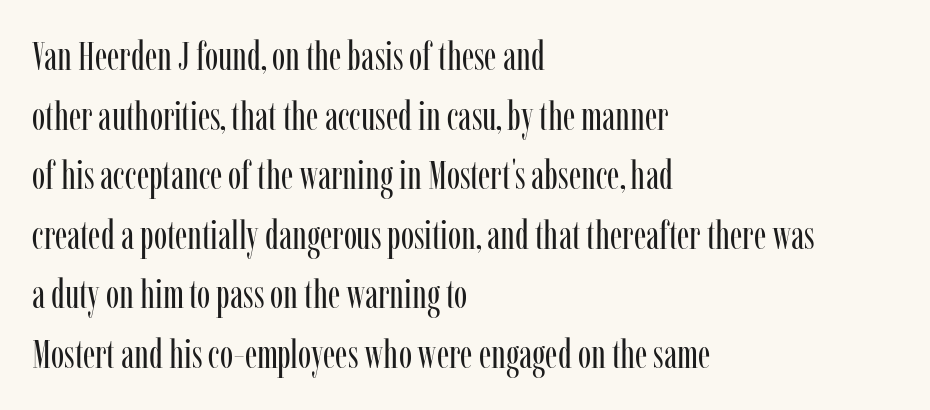
These lines are composed in type with serifs. Note the varied advance widths — an 'i' is clearly narrower than an 'm'. Do the letters lean? They stand straight. Teacher's note: observe the even left margin — that is flush-left alignment. This rendering features lettering with no underline.
